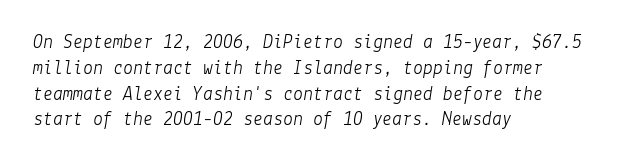
The image shows 20 px text type, italic (leaning right); set left-aligned, normal line spacing (1.29x), normal letter spacing, not underlined.
